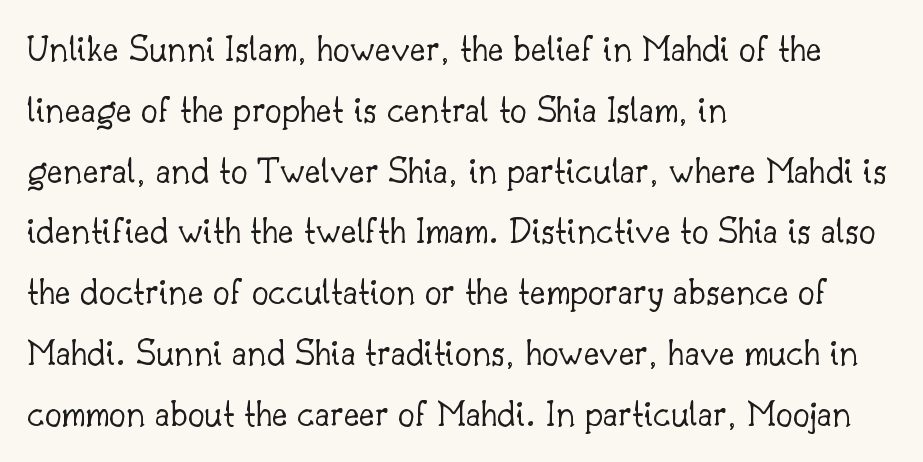
The image shows 38 px light type, upright; set left-aligned, normal line spacing (1.6x), normal letter spacing, not underlined; low stroke contrast and a small x-height.
